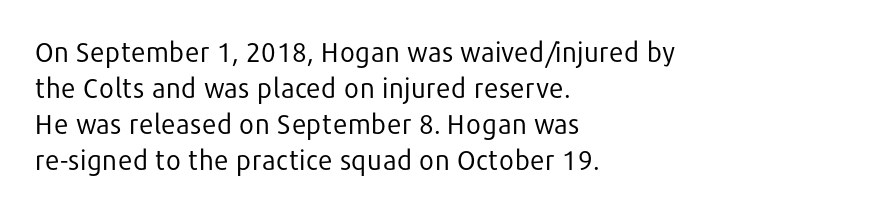
A clean baseline with only descenders dipping below it. The letters stand upright; this is a roman face. The letterforms sit shoulder to shoulder at normal distance. The compositor pushed each line to the left boundary.
